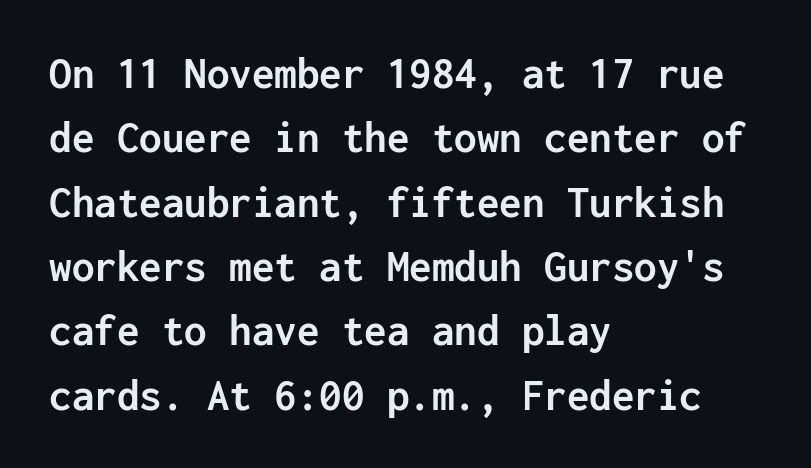
{"serif": "no", "italic": "no", "bold": "yes", "weight": "semibold", "width": "normal", "stroke_contrast": "low", "x_height": "medium", "monospaced": "yes", "underline": "no", "align": "left", "line_spacing": "normal", "line_spacing_ratio": 1.43, "letter_spacing": "normal", "letter_spacing_em": 0.0, "glyph_px": 45}
